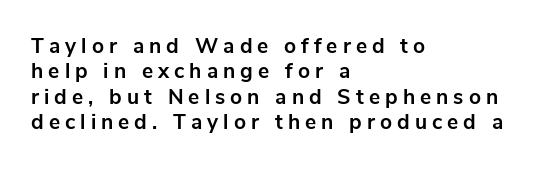
Q: Is the text bold? A: Yes.
Q: Is the text italic (slanted)? A: No, it is upright.
Q: Is the text underlined? A: No.
Q: How is the paragraph aligned? A: Left-aligned.
Q: Is the spacing between letters normal or unusually wide? A: Unusually wide.
